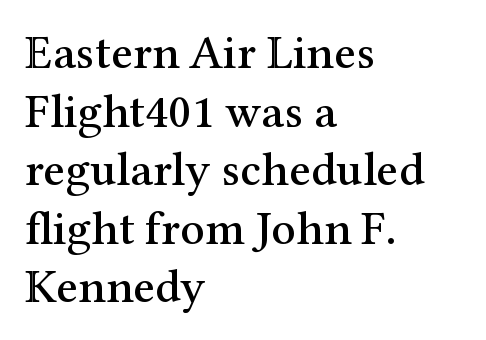
The rendering keeps characters at their native spacing. This is serif lettering, the kind often seen in printed books. Does the copy run flush right? No — it runs flush left. Is this a fixed-width face? No — the glyphs have proportional, varying widths. Style check: upright. Check under the words: just untouched page.
